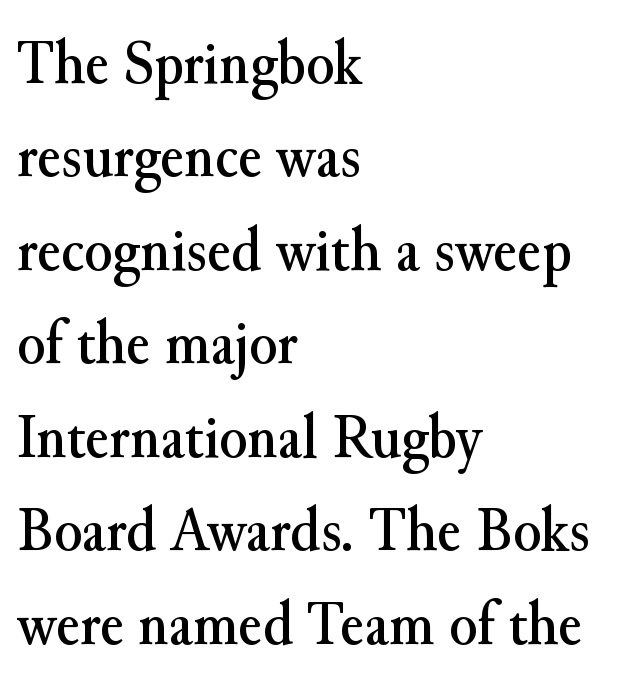
The image shows 64 px serif type, upright; set left-aligned, normal line spacing (1.46x), normal letter spacing, not underlined; medium stroke contrast and a small x-height.
